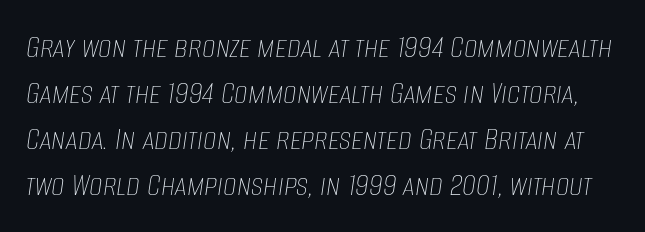
The image shows 34 px thin, condensed type, italic (leaning right); set normal line spacing (1.35x), normal letter spacing, not underlined; low stroke contrast and a large x-height.
